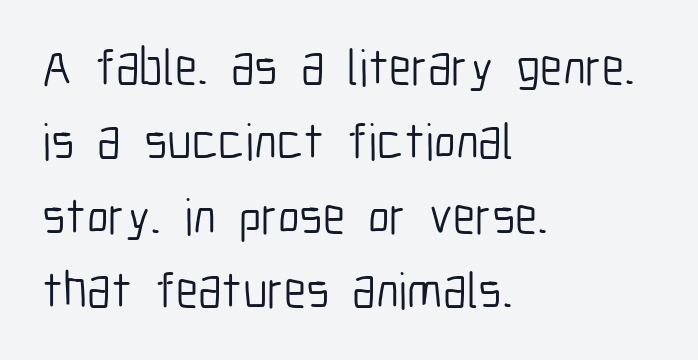
Quick note: not italic, upright. The text was rendered using a sans face with plain stroke endings. Note the varied advance widths — an 'i' is clearly narrower than an 'm'. Regarding leading, the lines here are spaced in the standard way. The compositor pushed each line to the left boundary.
